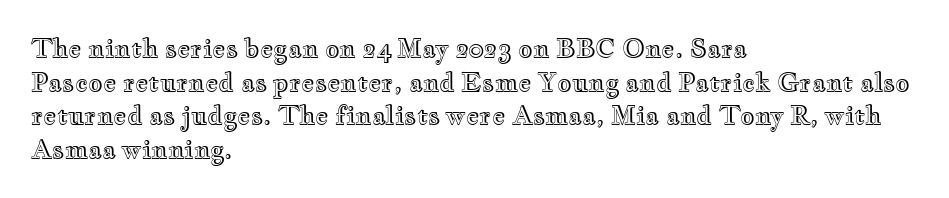
Caption: multi-line text, flush left, ragged right. The font's upright variant was chosen for this text. What stands out about the letter spacing? Nothing — it is the standard amount. Has an underline been added? It has not. This block has exactly the height ordinary leading produces.
